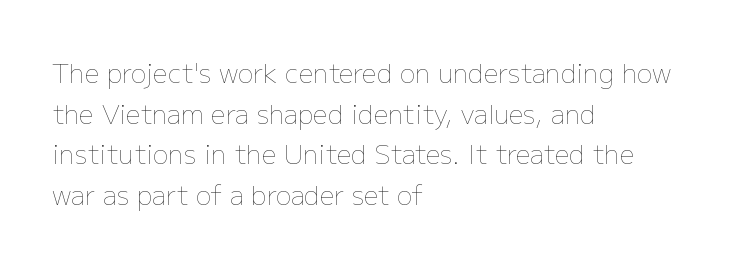
Q: Is the text bold? A: No.
Q: Is the text italic (slanted)? A: No, it is upright.
Q: Is the text underlined? A: No.
Q: How is the paragraph aligned? A: Left-aligned.
Q: Is the spacing between letters normal or unusually wide? A: Normal.
Q: Is the spacing between lines tight, normal or loose? A: Normal.
